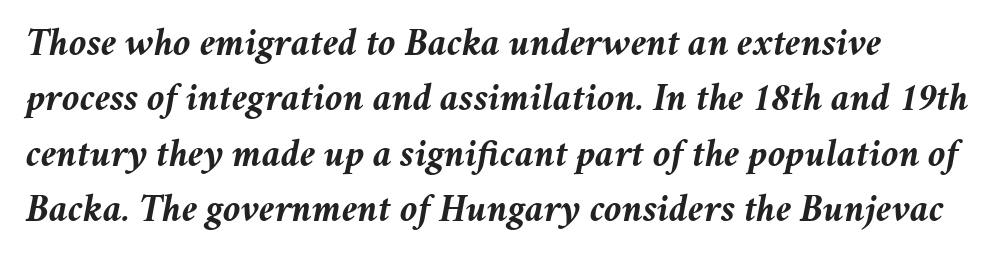
Successive baselines arrive at the customary interval. These words are printed bold, with thick strokes throughout. The space directly below the letters is spotless. Nobody touched the tracking dial on this one. The letters advance in unequal steps, a hallmark of proportional type.
